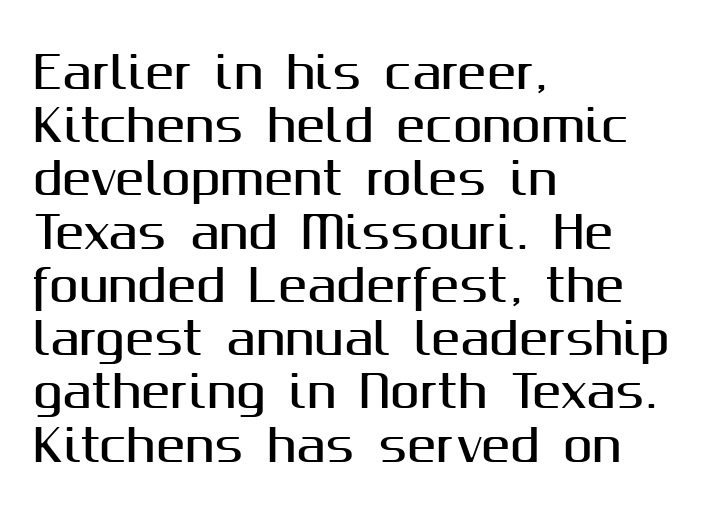
The letters stand straight up with perfectly vertical stems. Nope, no serifs anywhere on these letters. Default kerning and tracking; the words read as compact shapes. Layout note: lines flush left. Nobody drew a line under any word here.
